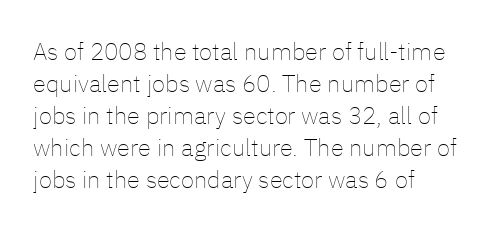
Q: Is the text bold? A: No.
Q: Is the text italic (slanted)? A: No, it is upright.
Q: Is the text underlined? A: No.
Q: How is the paragraph aligned? A: Left-aligned.
Q: Is the spacing between letters normal or unusually wide? A: Normal.
Q: Is the spacing between lines tight, normal or loose? A: Normal.
